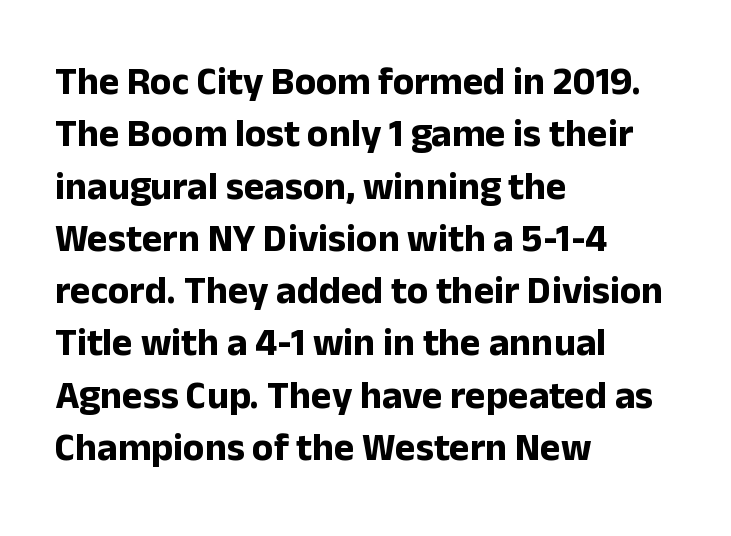
{"serif": "no", "italic": "no", "bold": "yes", "weight": "bold", "width": "normal", "stroke_contrast": "low", "x_height": "medium", "monospaced": "no", "underline": "no", "align": "left", "line_spacing": "normal", "line_spacing_ratio": 1.34, "letter_spacing": "normal", "letter_spacing_em": 0.0, "glyph_px": 39}
